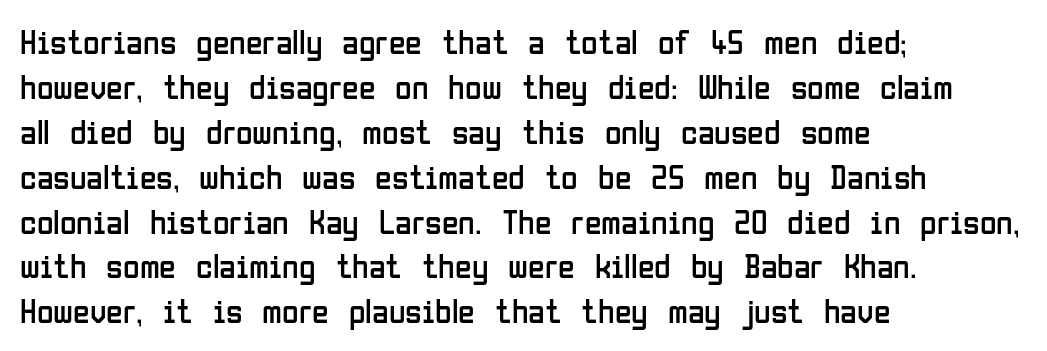
Each stroke keeps to a modest, everyday thickness or less. The passage is arranged the way most books set body copy — flush left. The lettering holds an erect, upright posture throughout. A typesetter would call this leading conventional body-copy spacing. Varying glyph widths throughout — classic text-font behaviour.
